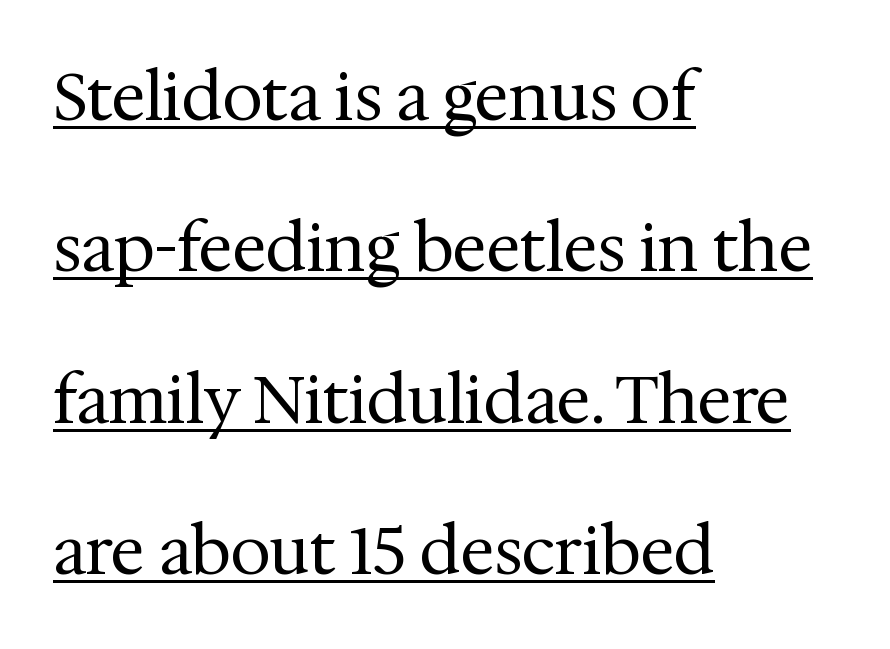
Q: Is the text bold? A: No.
Q: Is the text italic (slanted)? A: No, it is upright.
Q: Is the typeface a serif or a sans-serif typeface? A: Serif.
Q: Is the text underlined? A: Yes.
Q: How is the paragraph aligned? A: Left-aligned.
Q: Is the spacing between letters normal or unusually wide? A: Normal.
Q: Is the spacing between lines tight, normal or loose? A: Loose.
Q: Width (condensed, normal, or wide)? A: Normal.
Q: Stroke contrast? A: Medium.
Q: x-height? A: Medium.
Q: Monospaced? A: No.
